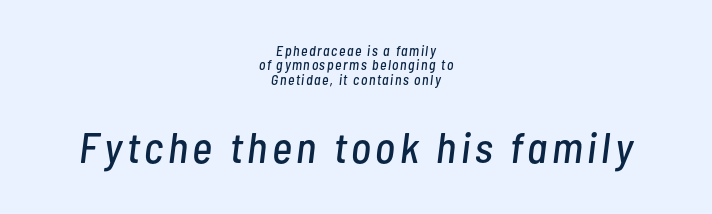
The image shows 43 px condensed type, italic (leaning right); set centered, tight line spacing (1.03x), not underlined; the second (bottom) block is 3.07x larger; low stroke contrast and a medium x-height.
